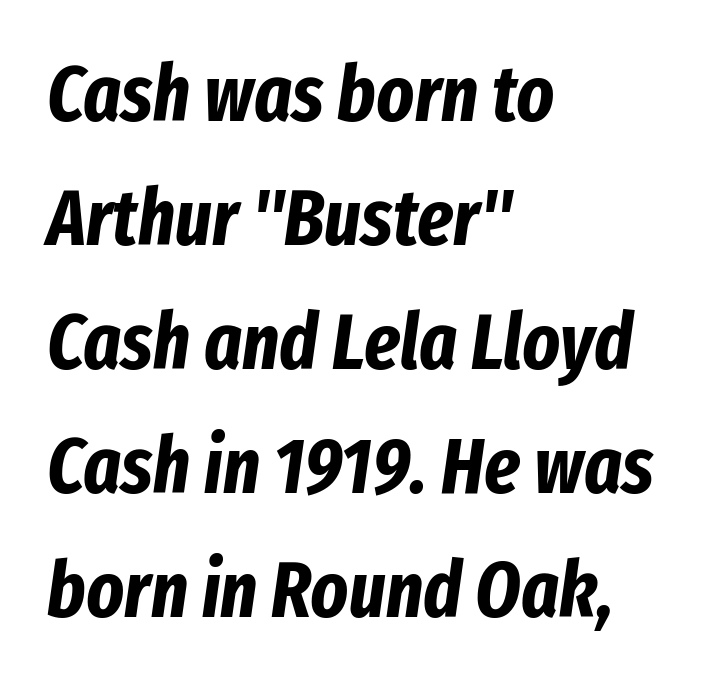
Q: Is the text bold? A: Yes.
Q: Is the text italic (slanted)? A: Yes, it leans right by about 8 degrees.
Q: Is the text underlined? A: No.
Q: How is the paragraph aligned? A: Left-aligned.
Q: Is the spacing between letters normal or unusually wide? A: Normal.
Q: Is the spacing between lines tight, normal or loose? A: Normal.
Q: Width (condensed, normal, or wide)? A: Condensed.
Q: Stroke contrast? A: Low.
Q: x-height? A: Medium.
Q: Monospaced? A: No.
